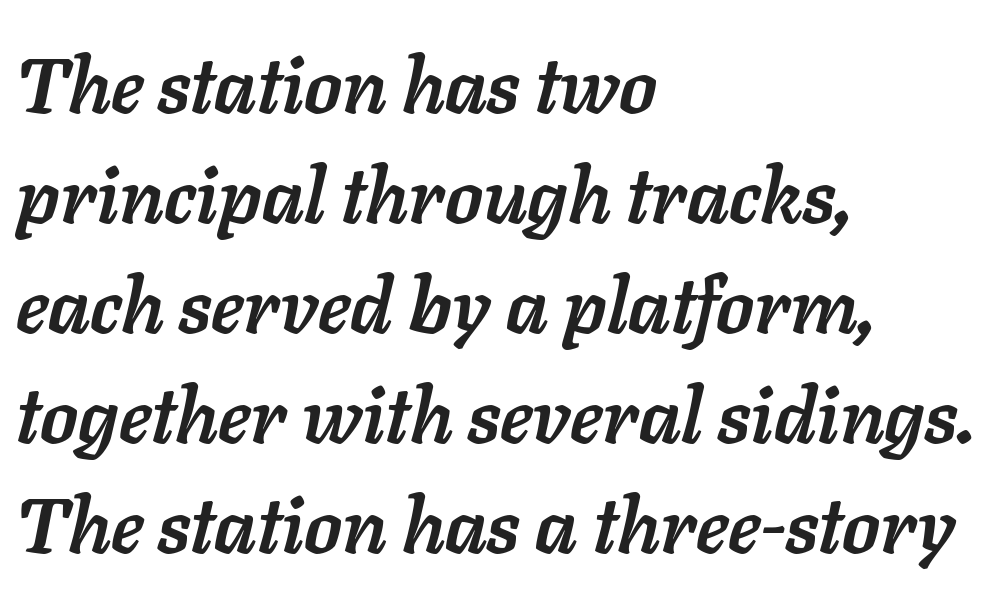
The text carries the slant typical of an italic or oblique font. The rendering anchors every line to the left-hand side. Think of a printed novel: that variable character pitch is what you see here. The area under the type is left untouched. Bold? Absolutely — the strokes are thick and heavy.
